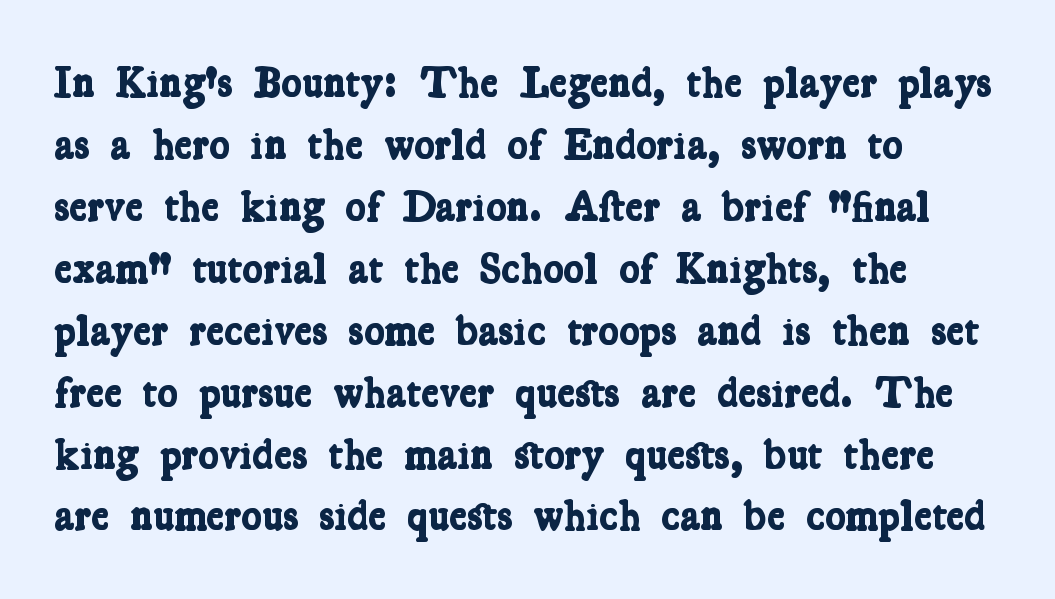
The image shows 43 px bold, condensed serif type; set left-aligned, normal line spacing (1.44x), normal letter spacing, not underlined; low stroke contrast and a medium x-height.
